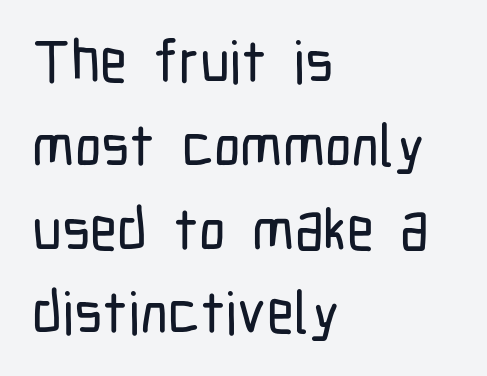
The image shows 59 px condensed sans-serif type, upright; set left-aligned, normal line spacing (1.42x), normal letter spacing, not underlined; low stroke contrast and a medium x-height.
